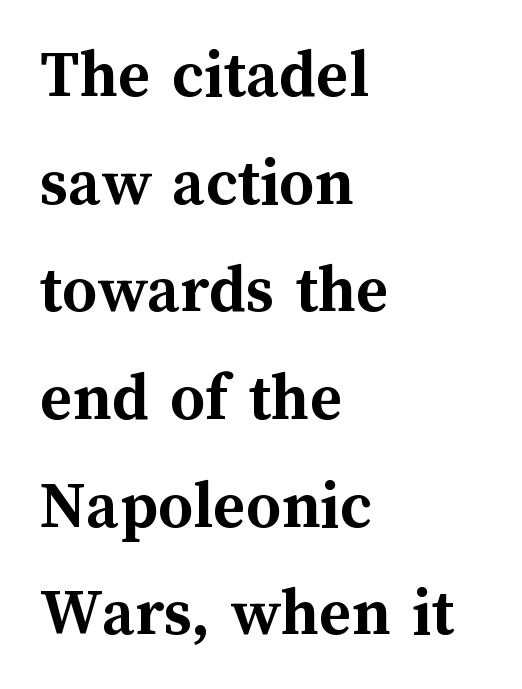
Q: Is the text bold? A: Yes.
Q: Is the text italic (slanted)? A: No, it is upright.
Q: Is the text underlined? A: No.
Q: How is the paragraph aligned? A: Left-aligned.
Q: Is the spacing between letters normal or unusually wide? A: Normal.
Q: Is the spacing between lines tight, normal or loose? A: Normal.
Q: Width (condensed, normal, or wide)? A: Normal.
Q: Stroke contrast? A: Medium.
Q: x-height? A: Medium.
Q: Monospaced? A: No.
